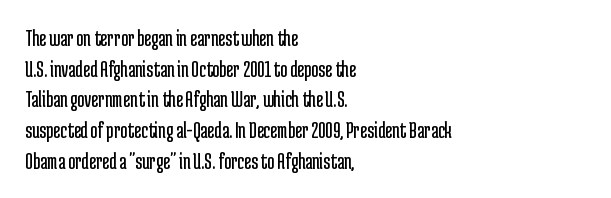
{"italic": "no", "bold": "no", "underline": "no", "align": "left", "line_spacing": "normal", "line_spacing_ratio": 1.28, "letter_spacing": "normal", "letter_spacing_em": 0.0, "glyph_px": 24}
